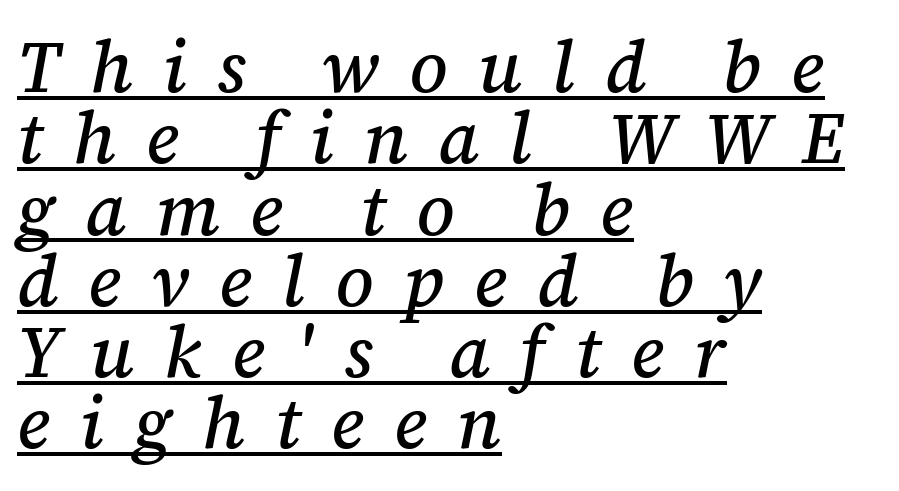
{"serif": "yes", "italic": "yes", "lean": "right", "slant_degrees": 12, "width": "normal", "stroke_contrast": "medium", "x_height": "medium", "monospaced": "no", "underline": "yes", "align": "left", "line_spacing": "tight", "line_spacing_ratio": 0.99, "letter_spacing": "wide", "letter_spacing_em": 0.42, "glyph_px": 72}
